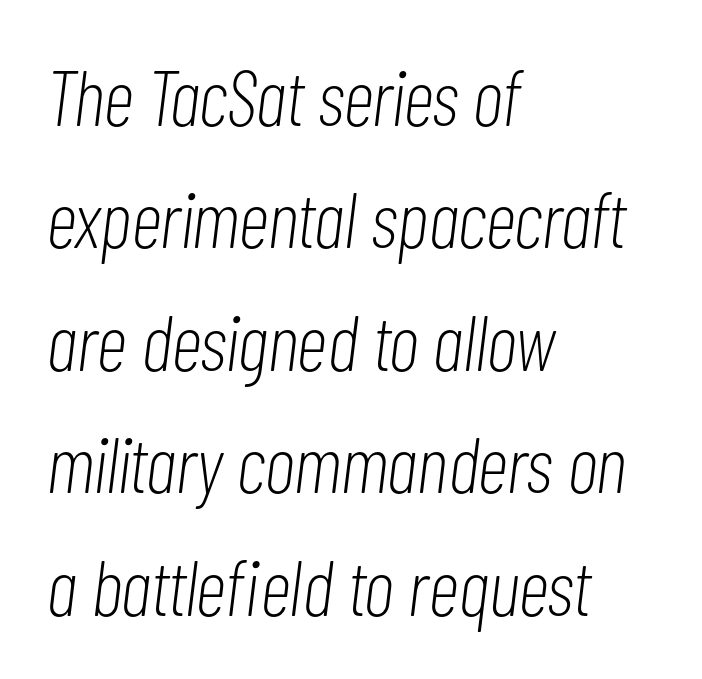
{"italic": "yes", "lean": "right", "slant_degrees": 7, "bold": "no", "weight": "light", "width": "condensed", "stroke_contrast": "low", "x_height": "medium", "monospaced": "no", "underline": "no", "align": "left", "line_spacing": "normal", "line_spacing_ratio": 1.55, "letter_spacing": "normal", "letter_spacing_em": 0.0, "glyph_px": 79}
